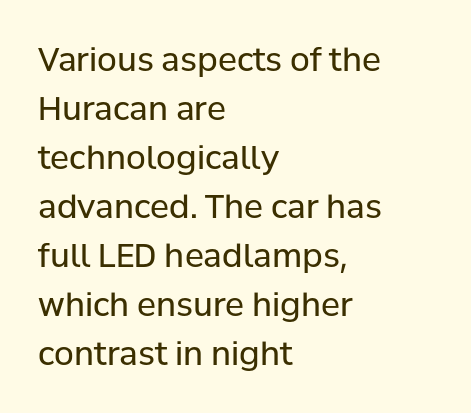
Think of a printed novel: that variable character pitch is what you see here. The specimen omits any rule beneath the text block's lines. What's the leading like? Ordinary, nothing unusual. A typesetter would call this zero additional tracking.
